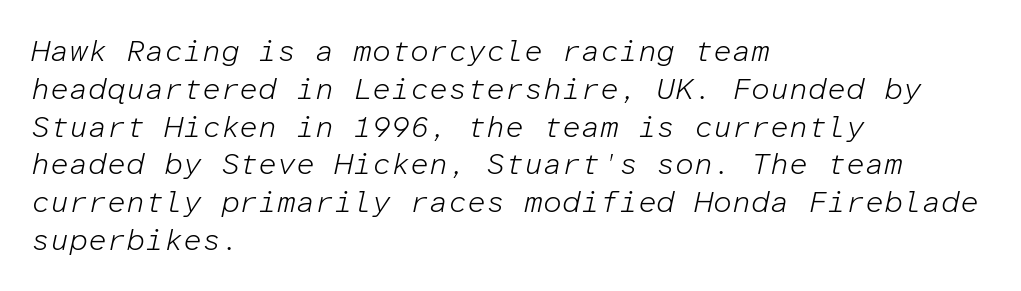
Fixed-width glyphs throughout — classic coding-font behaviour. This reads as an unemphasized weight, regular at the heaviest. These lines were composed using italics. A classic flush-left, rag-right setting is used for this passage.
